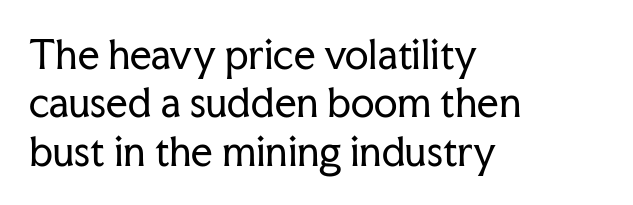
The image shows 38 px regular-weight serif type, upright; set left-aligned, normal line spacing (1.27x), normal letter spacing, not underlined; low stroke contrast and a medium x-height.
